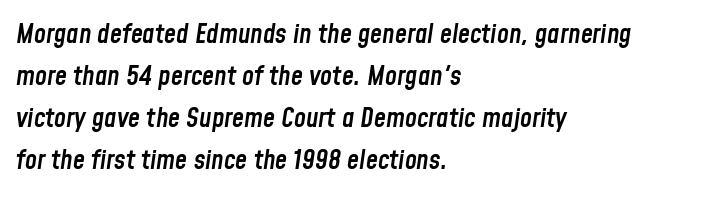
{"italic": "yes", "lean": "right", "slant_degrees": 8, "bold": "semi", "underline": "no", "align": "left", "line_spacing": "normal", "line_spacing_ratio": 1.56, "letter_spacing": "normal", "letter_spacing_em": 0.0, "glyph_px": 27}
